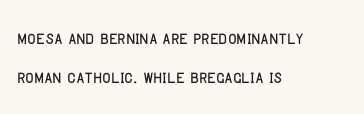
The baseline area is clear. Line beginnings align vertically; line endings do not. The line texture is even and compact thanks to regular tracking. Every character sits straight up, as roman type does.
